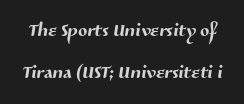
Each row of text sits above clean, open space. Caption: standard tracking, unaltered. What's the leading like? Ordinary, nothing unusual.
